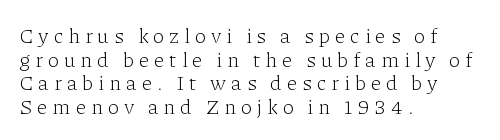
The image shows 21 px text type, upright; set left-aligned, tight line spacing (1.12x), unusually wide letter spacing (+0.23 em), not underlined.
